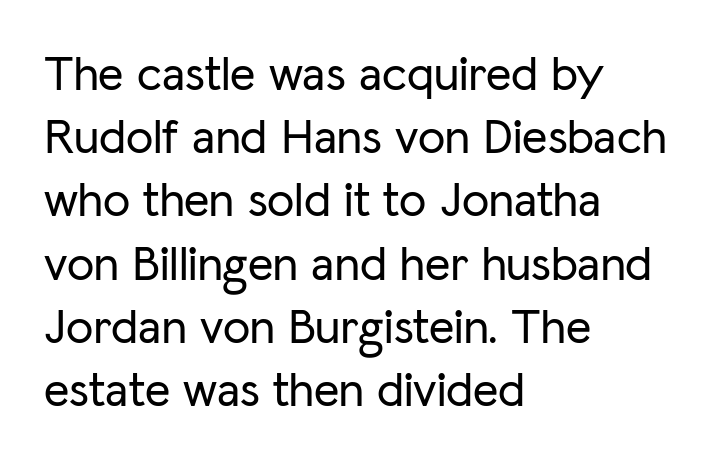
Unlike a traditional serif, this face leaves its strokes unadorned. Rule under the text: the space is simply empty. The passage shown is typed in a proportional face where columns would drift. In CSS terms this would be text-align: left. Regular leading. Inter-character spacing is left at the font's built-in metrics.
